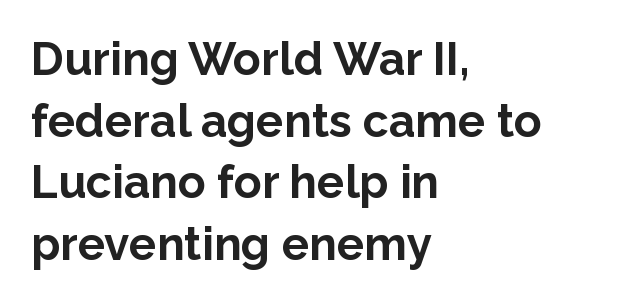
Q: Is the text bold? A: Yes.
Q: Is the text italic (slanted)? A: No, it is upright.
Q: Is the typeface a serif or a sans-serif typeface? A: Sans-serif.
Q: Is the text underlined? A: No.
Q: How is the paragraph aligned? A: Left-aligned.
Q: Is the spacing between letters normal or unusually wide? A: Normal.
Q: Is the spacing between lines tight, normal or loose? A: Normal.
Q: Width (condensed, normal, or wide)? A: Normal.
Q: Stroke contrast? A: Low.
Q: x-height? A: Medium.
Q: Monospaced? A: No.
